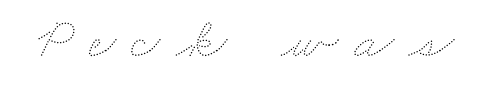
Q: Is the text bold? A: No.
Q: Is the text underlined? A: No.
Q: Is the spacing between letters normal or unusually wide? A: Unusually wide.
Q: Width (condensed, normal, or wide)? A: Wide.
Q: Stroke contrast? A: Medium.
Q: x-height? A: Small.
Q: Monospaced? A: No.
